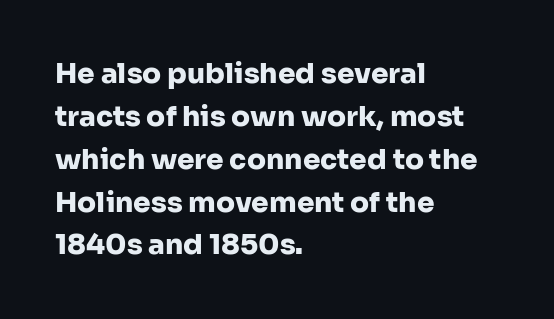
The image shows 28 px heavy sans-serif type, upright; set left-aligned, normal line spacing (1.53x), normal letter spacing, not underlined; low stroke contrast and a medium x-height.
